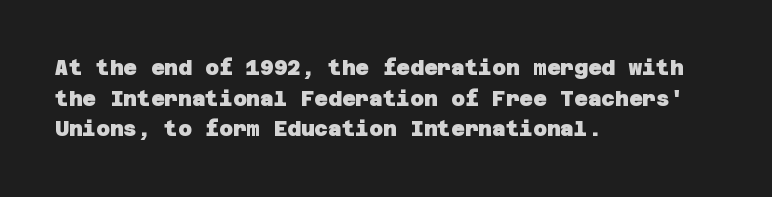
The image shows 21 px bold type; set left-aligned, normal line spacing (1.46x), normal letter spacing, not underlined.
